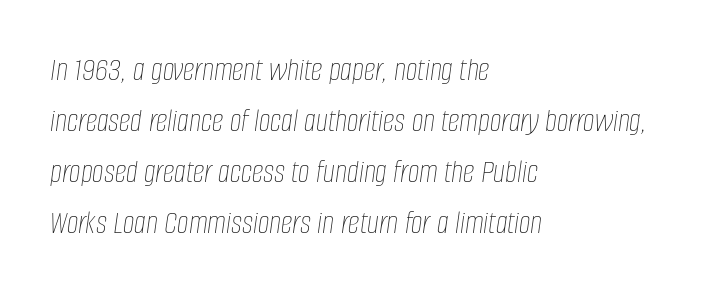
The image shows 33 px thin, condensed type, italic (leaning right); set left-aligned, normal line spacing (1.55x), normal letter spacing, not underlined; low stroke contrast and a large x-height.
